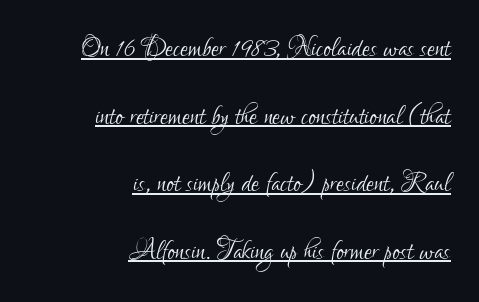
This sample has the flowing, uneven cadence of proportional lettering. The designer went with a sans here, leaving each stem footless. Line ends are locked; line starts wander. The weight tops out at a normal text grade. The type is set solid horizontally, with unmodified tracking.
